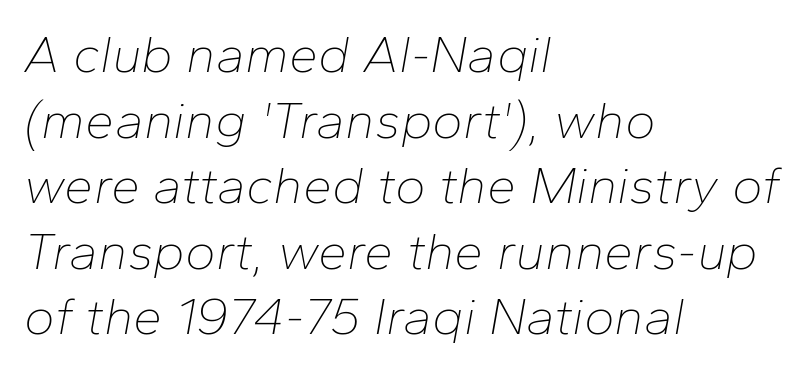
The image shows 52 px thin type, italic (leaning right); set left-aligned, normal line spacing (1.26x), normal letter spacing, not underlined; low stroke contrast and a medium x-height.
